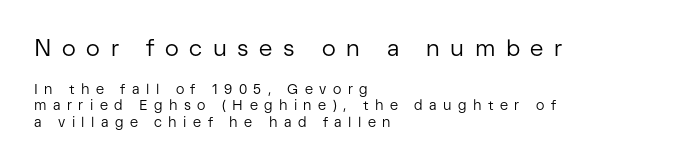
Q: Is the text bold? A: No.
Q: Is the text italic (slanted)? A: No, it is upright.
Q: Is the text underlined? A: No.
Q: How is the paragraph aligned? A: Left-aligned.
Q: Is the spacing between letters normal or unusually wide? A: Unusually wide.
Q: Which block of text is set in a larger size, the first (top) or the second (bottom)? A: The first (top) one.
